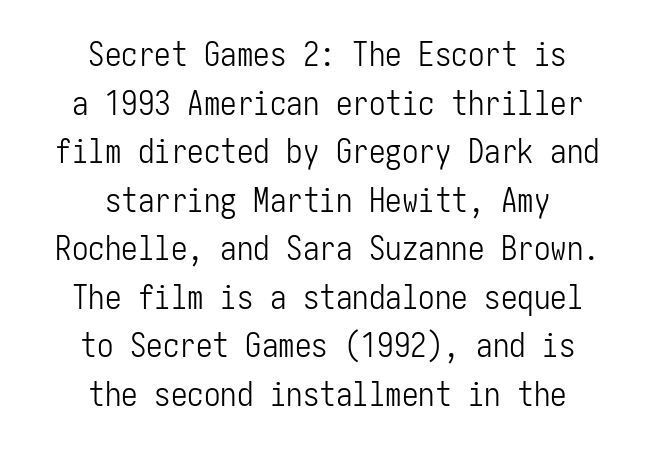
Whoever set this chose a conventional vertical rhythm. Regarding serifs, this sample does without them. Bold? No — there's no thickening of the strokes. Observe the ordinary spacing: letters are neighbours, not strangers. The axis of the letterforms is exactly vertical. Honestly, there is no underline to notice here at all.
